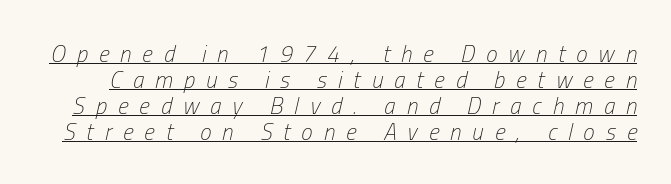
{"italic": "yes", "lean": "right", "slant_degrees": 13, "bold": "no", "underline": "yes", "line_spacing": "tight", "line_spacing_ratio": 1.13, "letter_spacing": "wide", "letter_spacing_em": 0.48, "glyph_px": 23}
